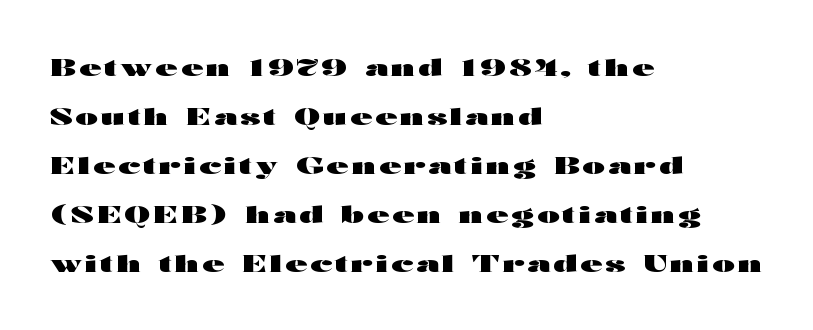
Q: Is the text bold? A: Yes.
Q: Is the text italic (slanted)? A: No, it is upright.
Q: Is the text underlined? A: No.
Q: How is the paragraph aligned? A: Left-aligned.
Q: Is the spacing between lines tight, normal or loose? A: Loose.
